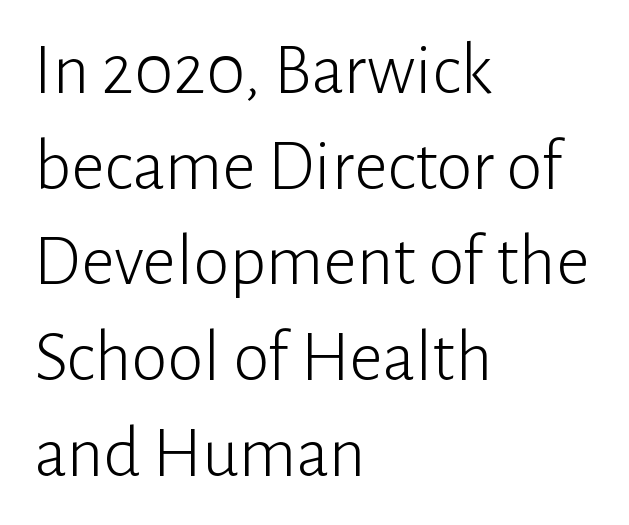
{"serif": "no", "italic": "no", "bold": "no", "weight": "light", "width": "normal", "stroke_contrast": "low", "x_height": "medium", "monospaced": "no", "underline": "no", "align": "left", "line_spacing": "normal", "line_spacing_ratio": 1.31, "letter_spacing": "normal", "letter_spacing_em": 0.0, "glyph_px": 73}
